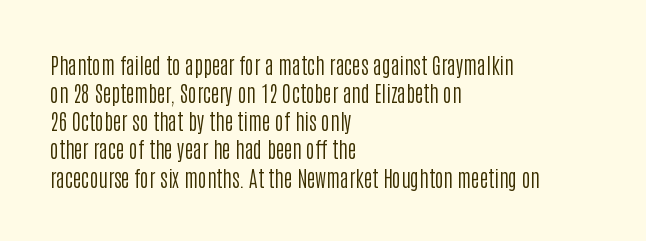
Q: Is the text bold? A: No.
Q: Is the text italic (slanted)? A: No, it is upright.
Q: Is the text underlined? A: No.
Q: How is the paragraph aligned? A: Left-aligned.
Q: Is the spacing between letters normal or unusually wide? A: Normal.
Q: Is the spacing between lines tight, normal or loose? A: Normal.
